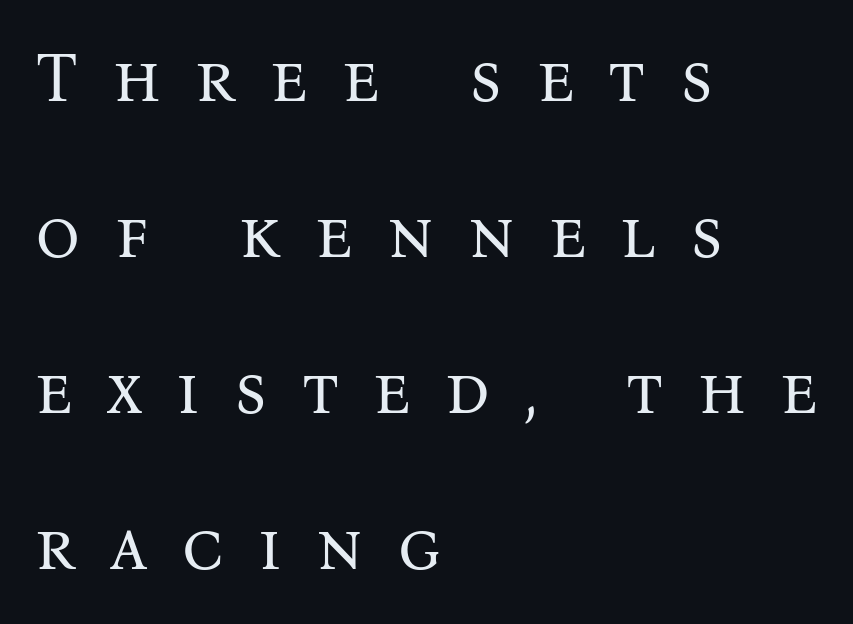
{"serif": "yes", "italic": "no", "bold": "no", "weight": "regular", "width": "normal", "stroke_contrast": "medium", "x_height": "medium", "monospaced": "no", "underline": "no", "align": "left", "line_spacing": "loose", "line_spacing_ratio": 2.23, "letter_spacing": "wide", "letter_spacing_em": 0.49, "glyph_px": 70}
